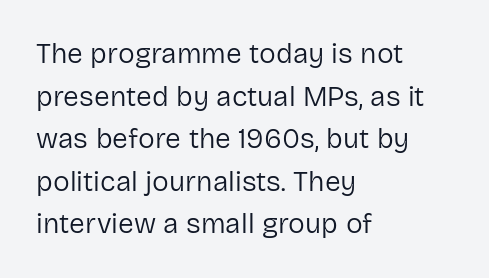
{"serif": "no", "italic": "no", "bold": "no", "weight": "regular", "width": "normal", "stroke_contrast": "low", "x_height": "medium", "monospaced": "no", "underline": "no", "align": "left", "line_spacing": "normal", "line_spacing_ratio": 1.52, "letter_spacing": "normal", "letter_spacing_em": 0.0, "glyph_px": 28}
